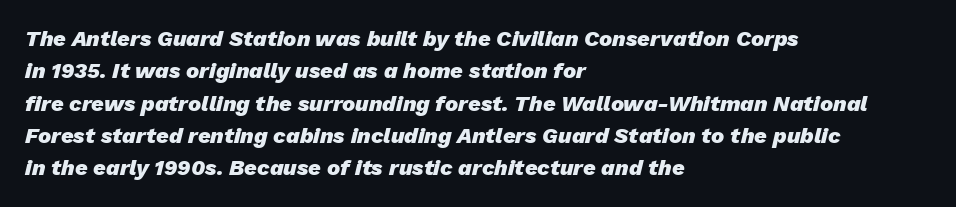
The image shows 22 px bold type, italic (leaning right); set left-aligned, normal line spacing (1.47x), normal letter spacing, not underlined.
